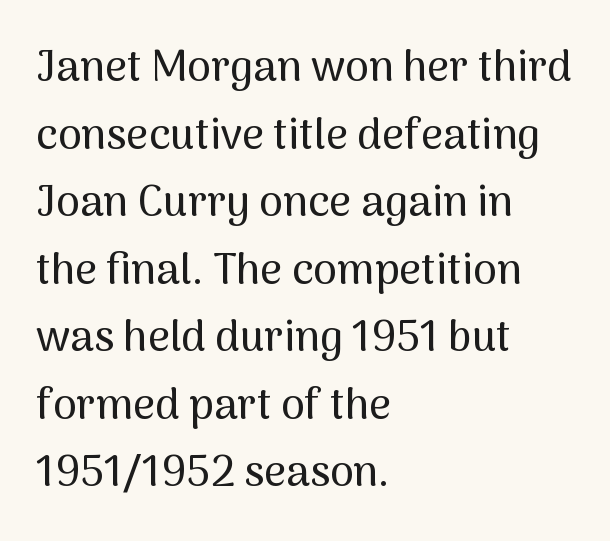
Q: Is the text italic (slanted)? A: No, it is upright.
Q: Is the typeface a serif or a sans-serif typeface? A: Sans-serif.
Q: Is the text underlined? A: No.
Q: How is the paragraph aligned? A: Left-aligned.
Q: Is the spacing between letters normal or unusually wide? A: Normal.
Q: Is the spacing between lines tight, normal or loose? A: Normal.
Q: Width (condensed, normal, or wide)? A: Normal.
Q: Stroke contrast? A: Medium.
Q: x-height? A: Medium.
Q: Monospaced? A: No.
